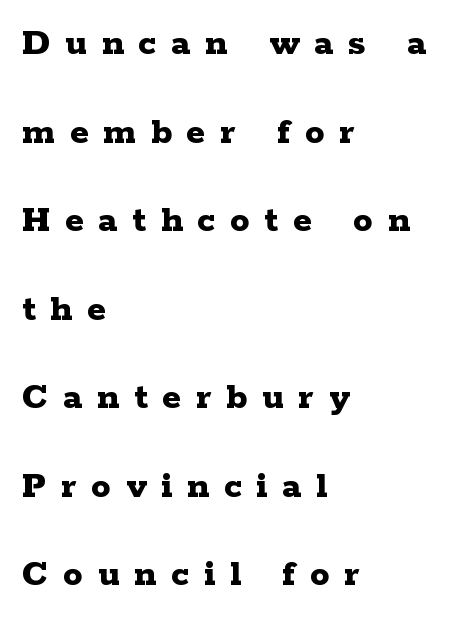
Does extra space separate the letters? Yes, quite a lot of it. The space between consecutive lines is lavish. Anything drawn beneath the words? Only blank space. Quick note: not italic, upright.
